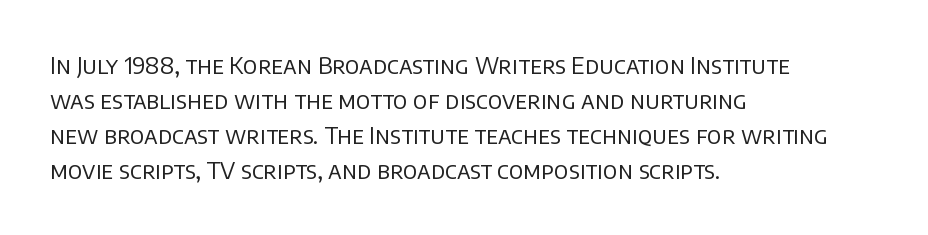
The image shows 23 px text type, upright; set left-aligned, normal line spacing (1.52x), normal letter spacing, not underlined.
